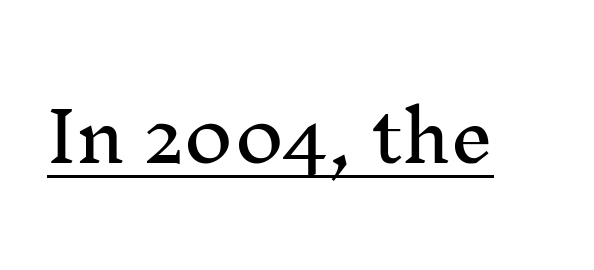
The specimen includes a rule beneath the text block's lines. Ascenders rise straight up at ninety degrees. The rendering shows small feet on the letterforms — a serif design. Default kerning and tracking; the words read as compact shapes. The letters advance in unequal steps, a hallmark of proportional type.
